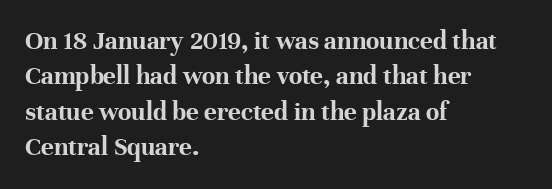
Q: Is the text bold? A: Yes.
Q: Is the text italic (slanted)? A: No, it is upright.
Q: Is the text underlined? A: No.
Q: How is the paragraph aligned? A: Left-aligned.
Q: Is the spacing between letters normal or unusually wide? A: Normal.
Q: Is the spacing between lines tight, normal or loose? A: Normal.
